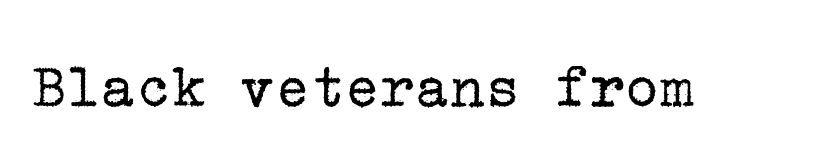
{"serif": "yes", "italic": "no", "bold": "no", "weight": "regular", "width": "normal", "stroke_contrast": "low", "x_height": "medium", "underline": "no", "letter_spacing": "normal", "letter_spacing_em": 0.0, "glyph_px": 65}
